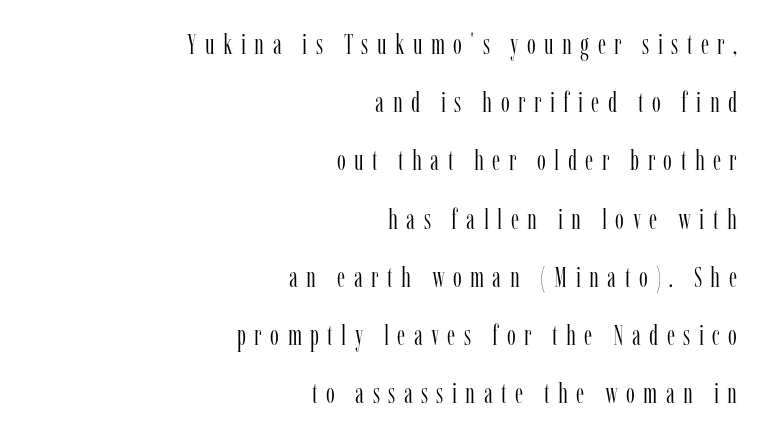
The image shows 28 px light, condensed serif type, upright; set right-aligned, loose line spacing (2.08x), unusually wide letter spacing (+0.3 em), not underlined; low stroke contrast and a medium x-height.
